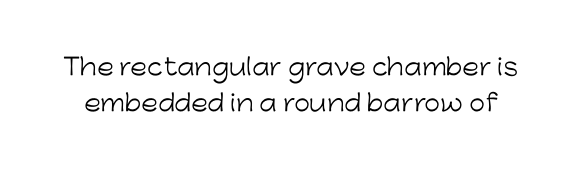
{"italic": "no", "bold": "no", "underline": "no", "line_spacing": "normal", "line_spacing_ratio": 1.55, "letter_spacing": "normal", "letter_spacing_em": 0.0, "glyph_px": 23}
